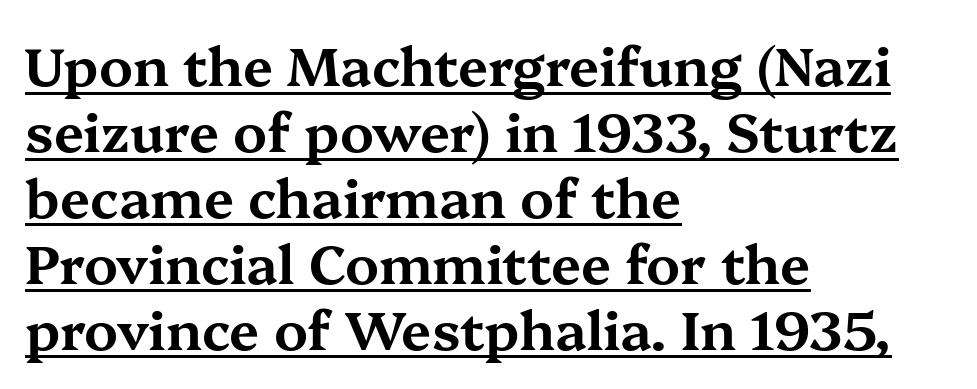
{"serif": "yes", "italic": "no", "width": "wide", "stroke_contrast": "medium", "x_height": "medium", "monospaced": "no", "underline": "yes", "align": "left", "line_spacing_ratio": 1.22, "letter_spacing": "normal", "letter_spacing_em": 0.0, "glyph_px": 54}
